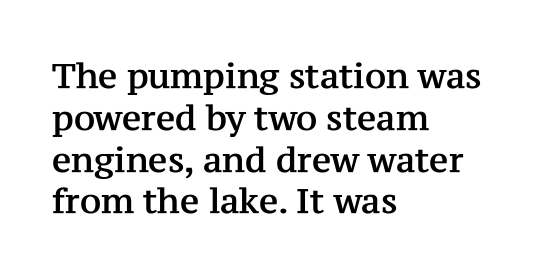
Q: Is the text italic (slanted)? A: No, it is upright.
Q: Is the typeface a serif or a sans-serif typeface? A: Serif.
Q: Is the text underlined? A: No.
Q: How is the paragraph aligned? A: Left-aligned.
Q: Is the spacing between letters normal or unusually wide? A: Normal.
Q: Width (condensed, normal, or wide)? A: Normal.
Q: Stroke contrast? A: Medium.
Q: x-height? A: Medium.
Q: Monospaced? A: No.
